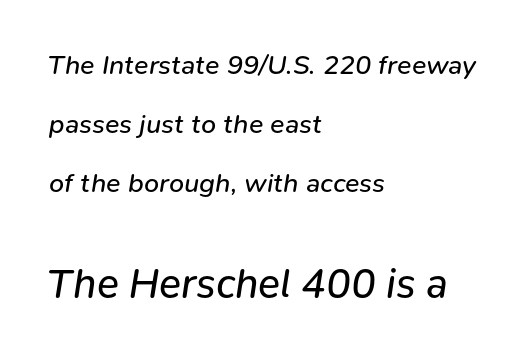
The letterforms sit at book weight or below. Underline: absent. The face used here is proportionally spaced, like ordinary book or web type. The line-height multiplier appears high, well above default. The lettering tilts uniformly, giving the passage an italic look.
